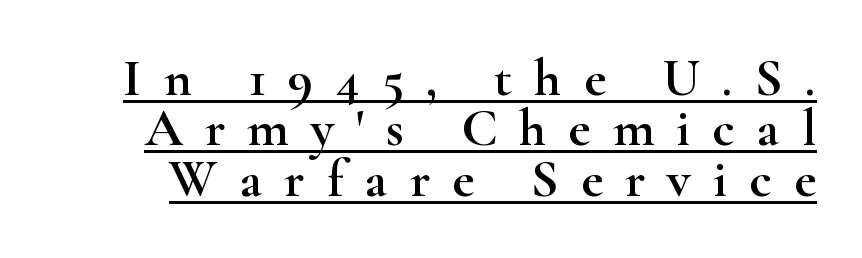
{"serif": "yes", "italic": "no", "width": "wide", "stroke_contrast": "high", "x_height": "small", "monospaced": "no", "underline": "yes", "line_spacing": "tight", "line_spacing_ratio": 0.95, "letter_spacing": "wide", "letter_spacing_em": 0.42, "glyph_px": 53}
